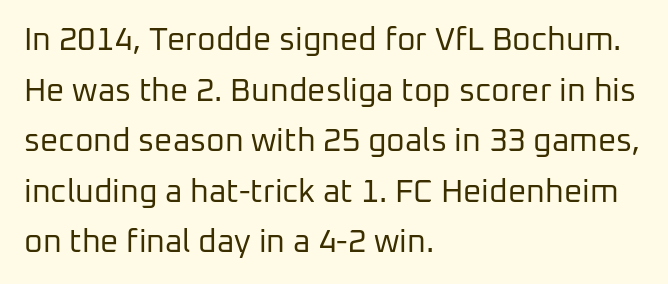
This sample has the flowing, uneven cadence of proportional lettering. Compared with typical paragraphs, the rows here are spaced about the same. A typesetter would call this zero additional tracking. No extra ink here — the face is not bold.
